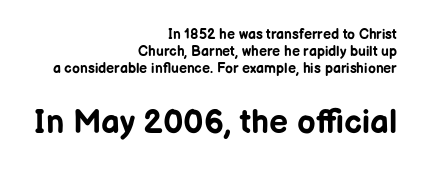
The image shows 33 px bold sans-serif type, upright; set right-aligned, line spacing 1.2x, normal letter spacing, not underlined; the second (bottom) block is 2.36x larger; low stroke contrast and a medium x-height.
